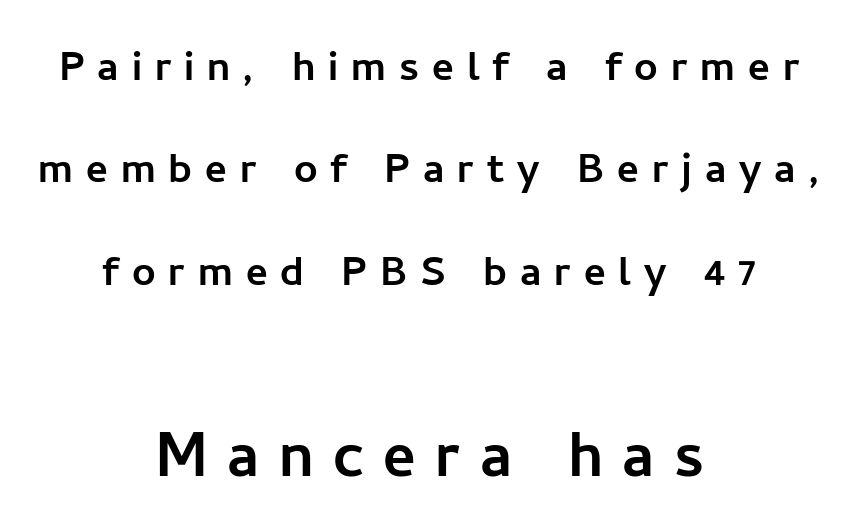
{"serif": "no", "italic": "no", "width": "normal", "stroke_contrast": "low", "x_height": "medium", "monospaced": "no", "underline": "no", "align": "center", "line_spacing": "loose", "line_spacing_ratio": 1.97, "letter_spacing": "wide", "letter_spacing_em": 0.25, "larger_block": "second", "size_ratio": 1.5, "glyph_px": 78}
